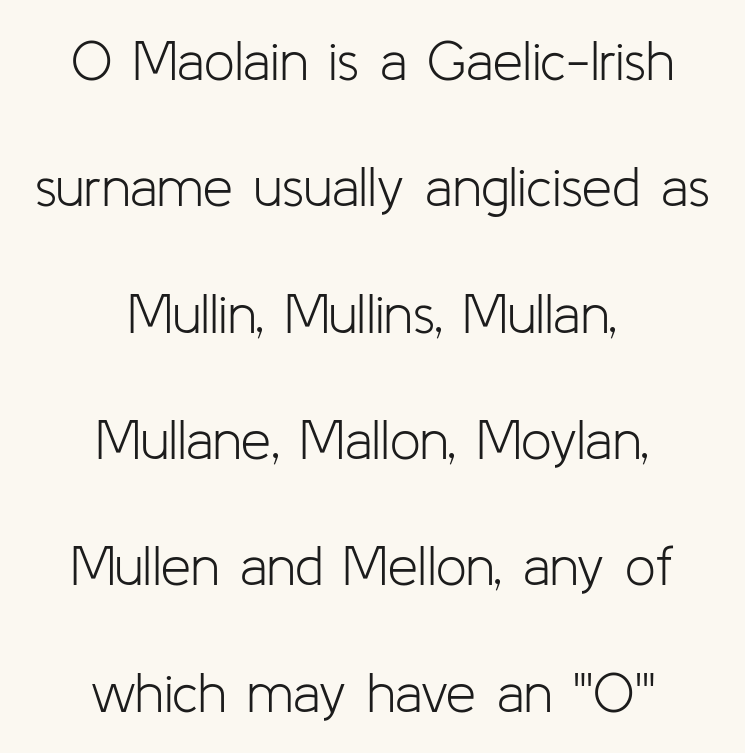
The image shows 54 px light sans-serif type, upright; set centered, loose line spacing (2.34x), normal letter spacing, not underlined; low stroke contrast and a medium x-height.
